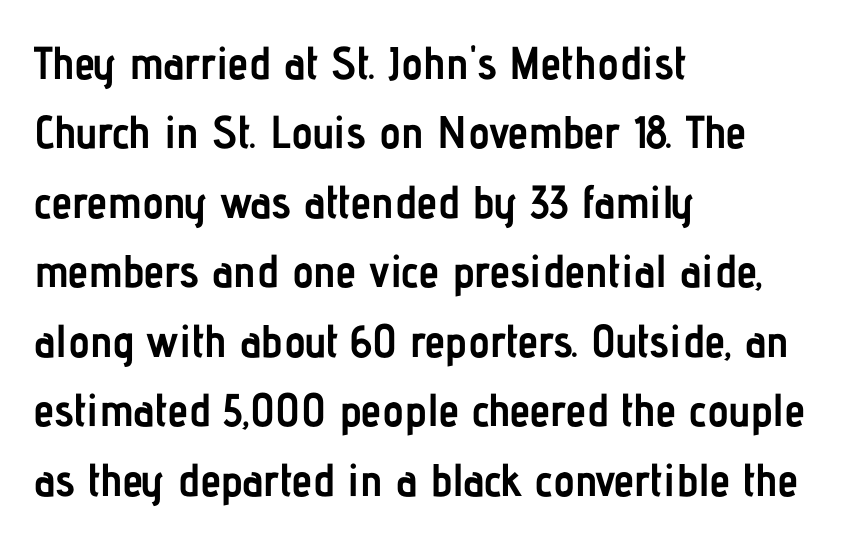
The image shows 46 px semibold, condensed sans-serif type, upright; set left-aligned, normal line spacing (1.51x), normal letter spacing, not underlined; low stroke contrast and a medium x-height.
